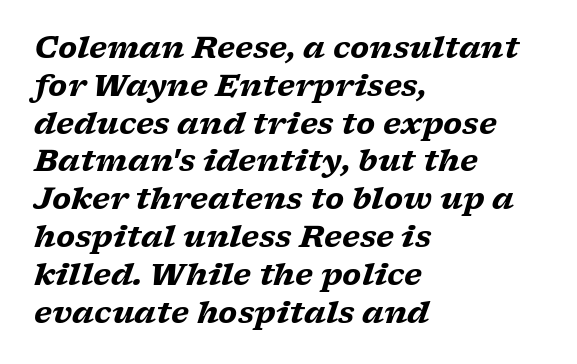
The image shows 30 px heavy, wide serif type, italic (leaning right); set left-aligned, normal line spacing (1.26x), normal letter spacing, not underlined; low stroke contrast and a medium x-height.
